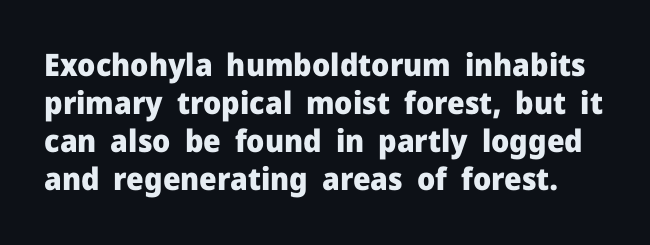
The image shows 31 px heavy sans-serif type, upright; set line spacing 1.23x, normal letter spacing, not underlined; low stroke contrast and a medium x-height.
